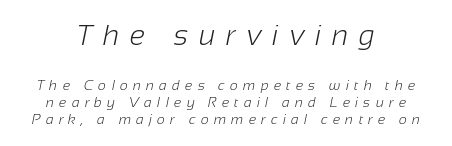
The letters advance in unequal steps, a hallmark of proportional type. Heaviness? Minimal to ordinary, like unemphasized prose. Plain, unruled lines of type. The rendering shrinks the type as you move from the upper chunk to the lower. The passage is arranged like a title page — every line centered.
